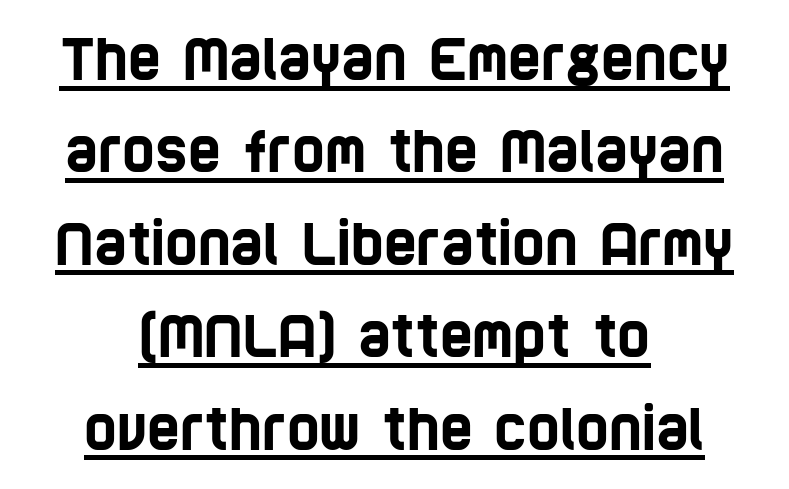
{"serif": "no", "width": "condensed", "stroke_contrast": "low", "x_height": "large", "monospaced": "no", "underline": "yes", "align": "center", "line_spacing": "normal", "line_spacing_ratio": 1.65, "letter_spacing": "normal", "letter_spacing_em": 0.0, "glyph_px": 56}
